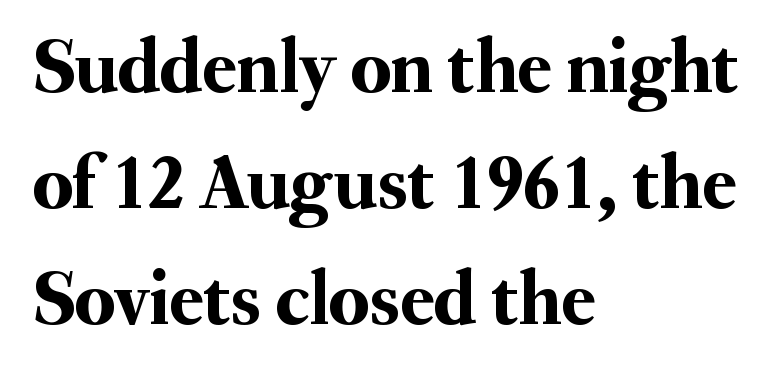
{"serif": "yes", "italic": "no", "width": "normal", "stroke_contrast": "medium", "x_height": "small", "monospaced": "no", "underline": "no", "align": "left", "line_spacing": "normal", "line_spacing_ratio": 1.49, "letter_spacing": "normal", "letter_spacing_em": 0.0, "glyph_px": 78}
